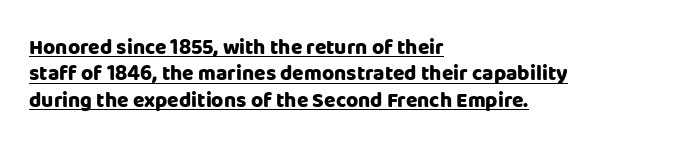
The image shows 21 px bold type, upright; set left-aligned, normal line spacing (1.26x), normal letter spacing, underlined.
